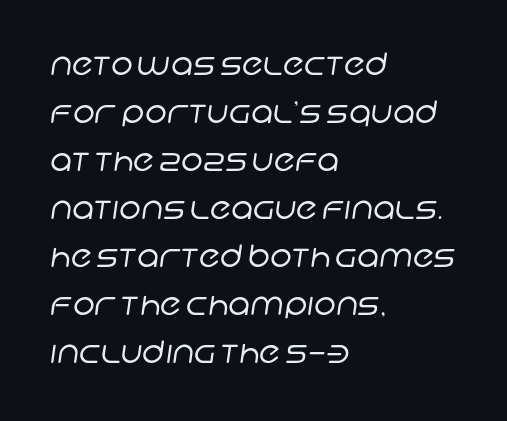
Underline: absent. Stroke mass is kept to a normal reading level or below. Does the leading feel generous? No, just average. These lines are rendered in a variable-pitch font. Compared with typical body copy, the letter spacing here is the same.
